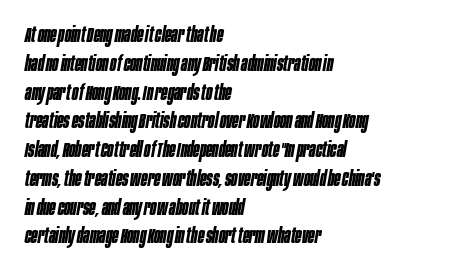
Normally led — the rows are evenly, conventionally spaced. Designer's note — italics engaged. Plenty of ink on the page — the face is bold. A typesetter would call this zero additional tracking. Alignment: flush left.
